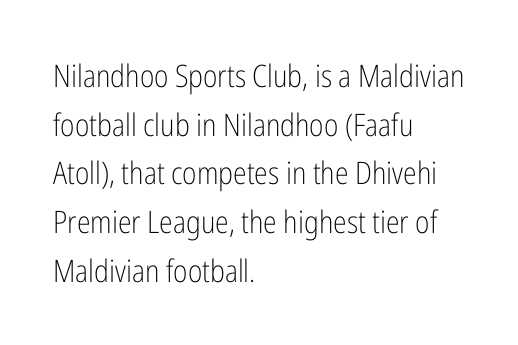
{"serif": "no", "italic": "no", "bold": "no", "weight": "light", "width": "condensed", "stroke_contrast": "low", "x_height": "medium", "monospaced": "no", "underline": "no", "align": "left", "line_spacing": "normal", "line_spacing_ratio": 1.57, "letter_spacing": "normal", "letter_spacing_em": 0.0, "glyph_px": 31}
